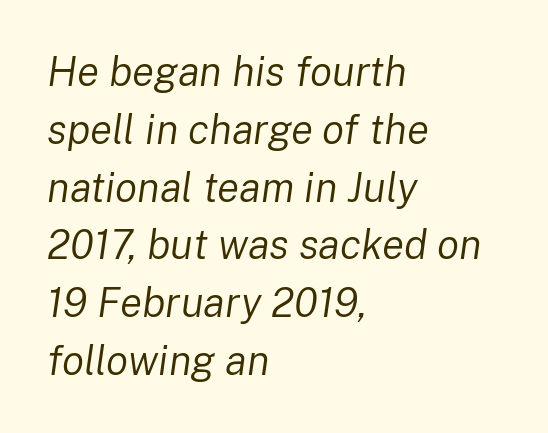
{"italic": "yes", "lean": "right", "slant_degrees": 8, "bold": "no", "weight": "regular", "width": "normal", "stroke_contrast": "low", "x_height": "medium", "monospaced": "no", "underline": "no", "align": "left", "line_spacing": "normal", "line_spacing_ratio": 1.41, "letter_spacing": "normal", "letter_spacing_em": 0.0, "glyph_px": 41}
